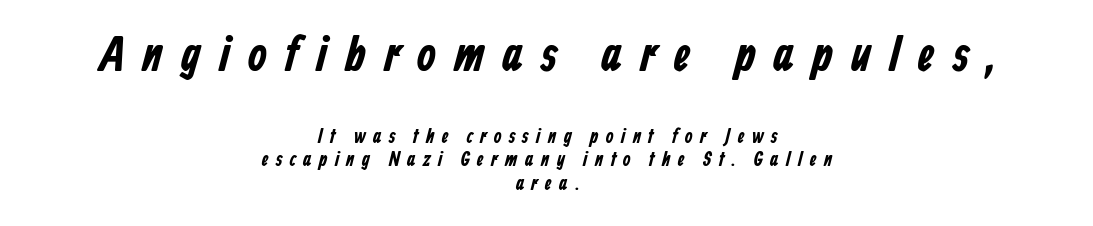
Q: Is the typeface a serif or a sans-serif typeface? A: Sans-serif.
Q: Is the text underlined? A: No.
Q: How is the paragraph aligned? A: Centered.
Q: Is the spacing between letters normal or unusually wide? A: Unusually wide.
Q: Which block of text is set in a larger size, the first (top) or the second (bottom)? A: The first (top) one.
Q: Width (condensed, normal, or wide)? A: Condensed.
Q: Stroke contrast? A: Low.
Q: x-height? A: Medium.
Q: Monospaced? A: No.
